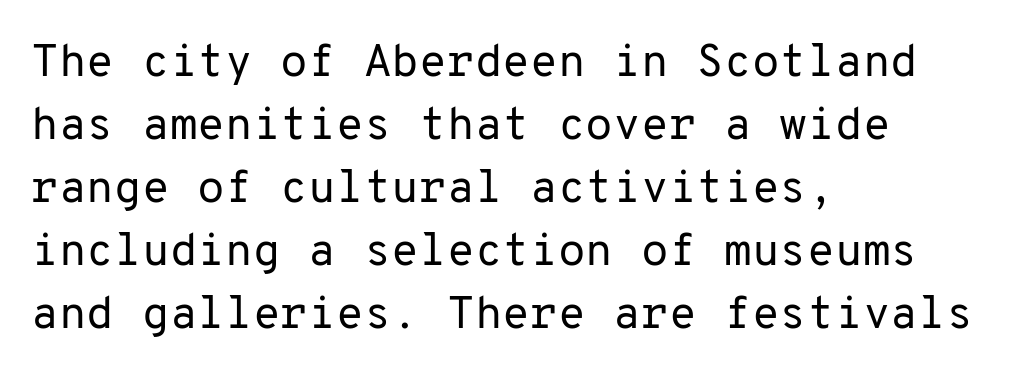
The image shows 45 px regular-weight sans-serif type, upright, monospaced; set left-aligned, normal line spacing (1.4x), normal letter spacing, not underlined; low stroke contrast and a medium x-height.
